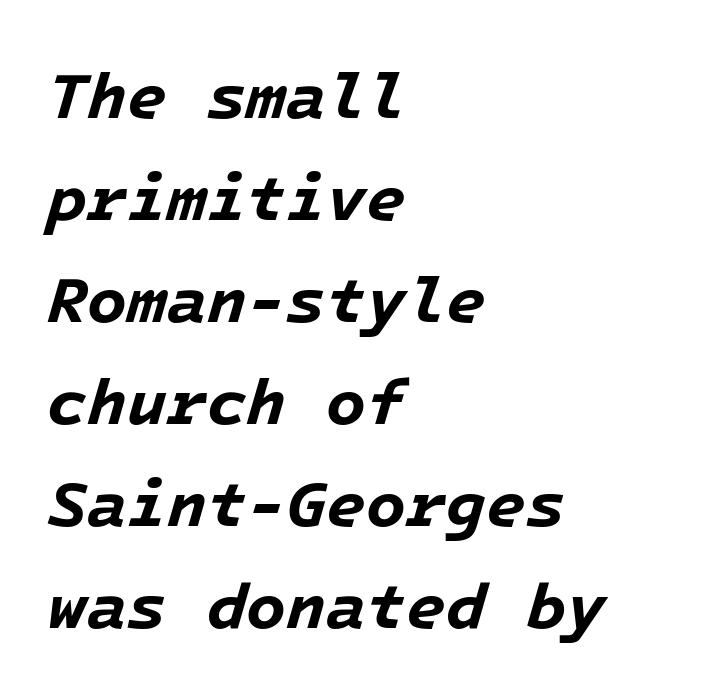
The specimen omits any rule beneath the text block's lines. The line texture is even and compact thanks to regular tracking. The text carries the slant typical of an italic or oblique font. Notice how descenders clear the ascenders below comfortably — that's standard leading. Is the type bold? Yes — the strokes are clearly thick and heavy.
